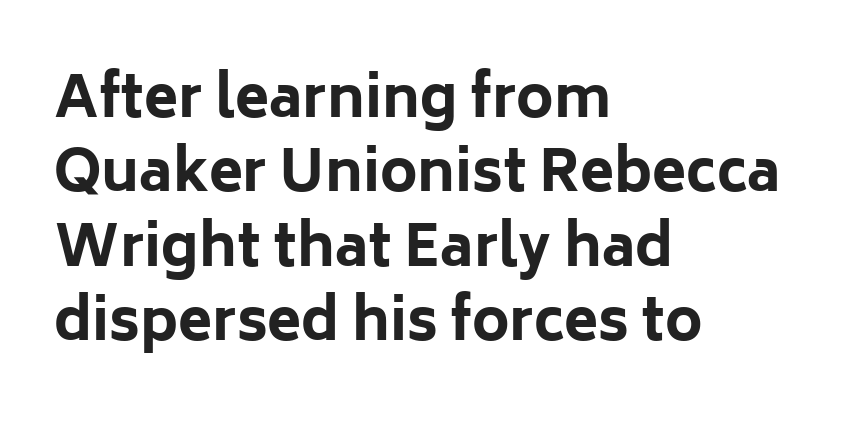
The passage shown is typed in a proportional face where columns would drift. Characters remain perfectly vertical along every line. Where is the straight margin? On the left. The glyphs have the mass of a bold cut. Line spacing here is normal.
